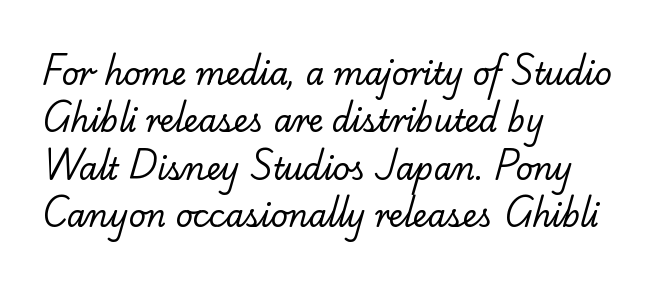
Q: Is the text bold? A: No.
Q: Is the text underlined? A: No.
Q: How is the paragraph aligned? A: Left-aligned.
Q: Is the spacing between letters normal or unusually wide? A: Normal.
Q: Is the spacing between lines tight, normal or loose? A: Normal.
Q: Width (condensed, normal, or wide)? A: Normal.
Q: Stroke contrast? A: Low.
Q: x-height? A: Small.
Q: Monospaced? A: No.
